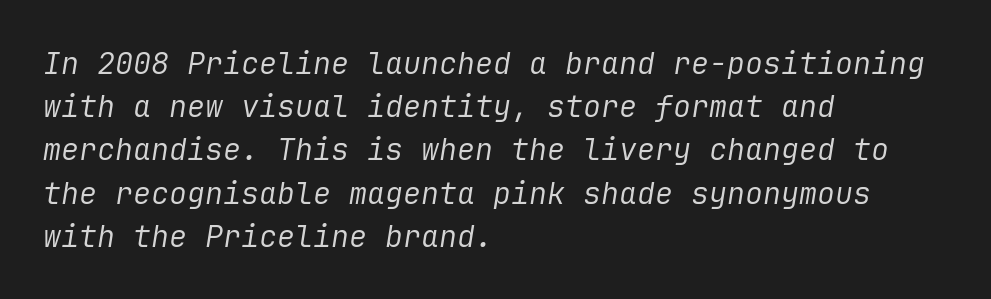
Q: Is the text bold? A: No.
Q: Is the text italic (slanted)? A: Yes, it leans right by about 9 degrees.
Q: Is the text underlined? A: No.
Q: How is the paragraph aligned? A: Left-aligned.
Q: Is the spacing between letters normal or unusually wide? A: Normal.
Q: Is the spacing between lines tight, normal or loose? A: Normal.
Q: Width (condensed, normal, or wide)? A: Normal.
Q: Stroke contrast? A: Low.
Q: x-height? A: Medium.
